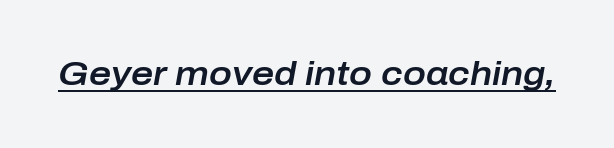
{"italic": "yes", "lean": "right", "slant_degrees": 10, "width": "normal", "stroke_contrast": "low", "x_height": "medium", "monospaced": "no", "underline": "yes", "letter_spacing": "normal", "letter_spacing_em": 0.0, "glyph_px": 34}
